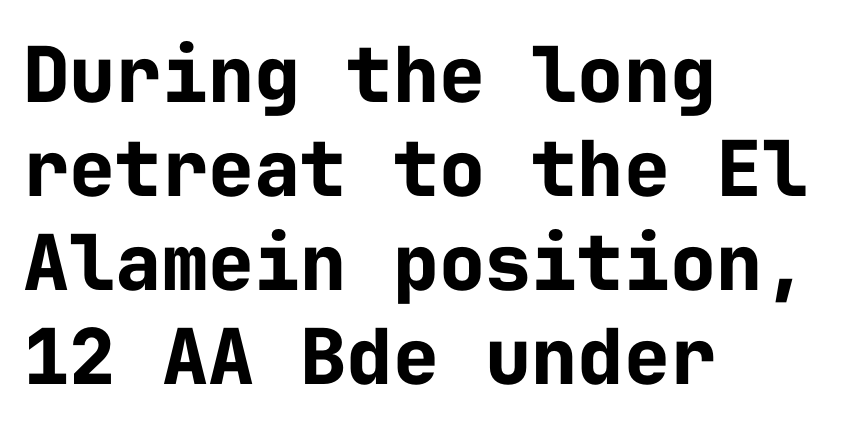
Q: Is the text bold? A: Yes.
Q: Is the text italic (slanted)? A: No, it is upright.
Q: Is the typeface a serif or a sans-serif typeface? A: Sans-serif.
Q: Is the text underlined? A: No.
Q: How is the paragraph aligned? A: Left-aligned.
Q: Is the spacing between letters normal or unusually wide? A: Normal.
Q: Width (condensed, normal, or wide)? A: Normal.
Q: Stroke contrast? A: Low.
Q: x-height? A: Medium.
Q: Monospaced? A: Yes.
